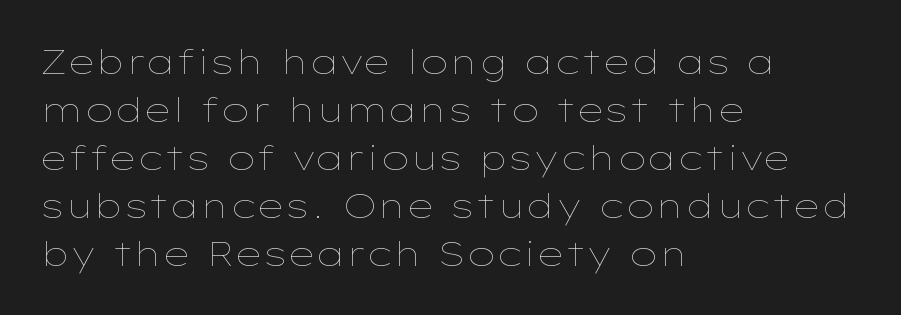
Alignment: flush left. Proportional: the letters do not fall into vertical columns. Rows of type keep a routine distance in the vertical direction. No chunkiness to these letters — they're not bold. Quick note: underline off.
